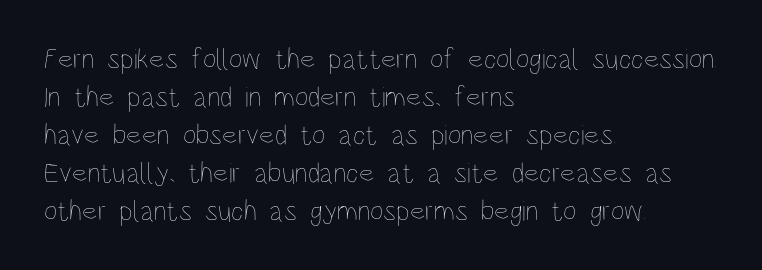
{"italic": "no", "bold": "no", "weight": "thin", "width": "condensed", "stroke_contrast": "low", "x_height": "large", "monospaced": "no", "underline": "no", "align": "left", "line_spacing": "normal", "line_spacing_ratio": 1.31, "letter_spacing": "normal", "letter_spacing_em": 0.0, "glyph_px": 29}
